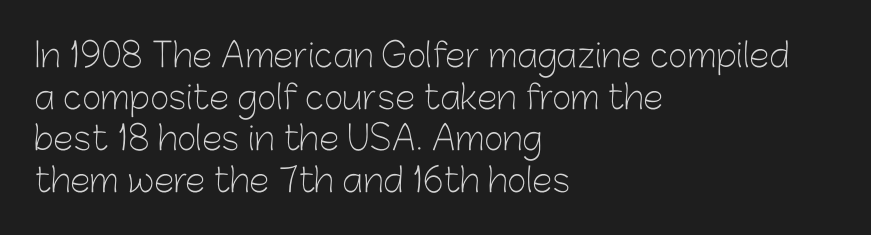
{"serif": "no", "italic": "no", "bold": "no", "weight": "light", "width": "normal", "stroke_contrast": "low", "x_height": "medium", "monospaced": "no", "underline": "no", "align": "left", "line_spacing": "normal", "line_spacing_ratio": 1.26, "letter_spacing": "normal", "letter_spacing_em": 0.0, "glyph_px": 33}
